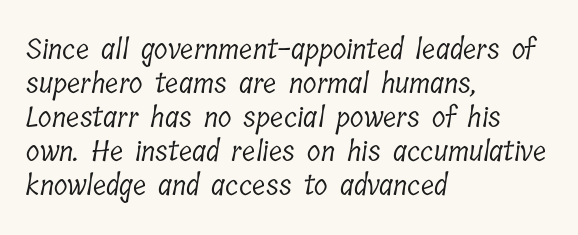
Old-style or modern, the face here clearly has serifs. This rendering uses left alignment, leaving the right contour irregular. Nothing heavy about these letters — not bold at all. The rendering uses natural spacing where letterforms have individual widths.
